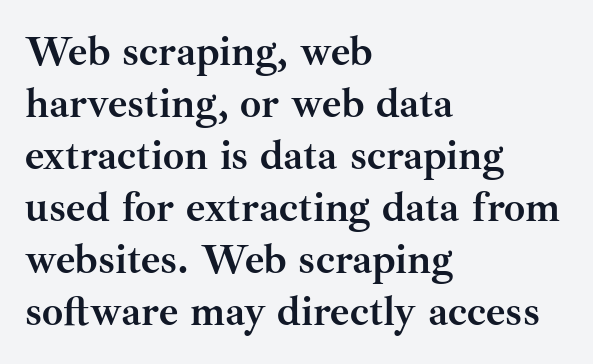
The image shows 42 px semibold serif type, upright; set left-aligned, line spacing 1.24x, normal letter spacing, not underlined; medium stroke contrast and a small x-height.
